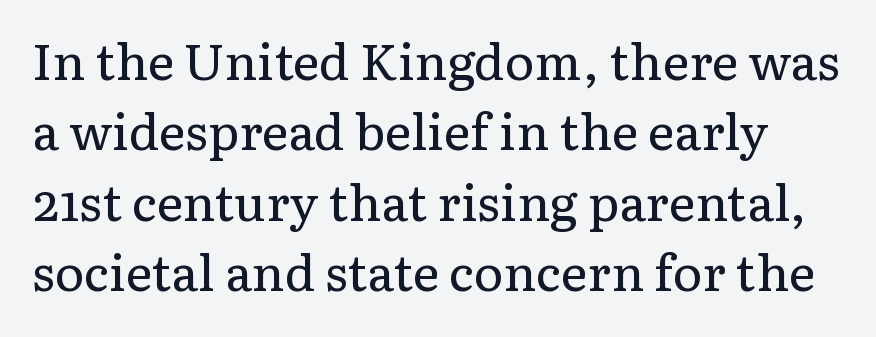
A typesetter would call this proportional, since set widths differ per character. Caption: standard tracking, unaltered. A serif font was chosen for this passage. Notice how descenders clear the ascenders below comfortably — that's standard leading. This reads as an unemphasized weight, regular at the heaviest.
